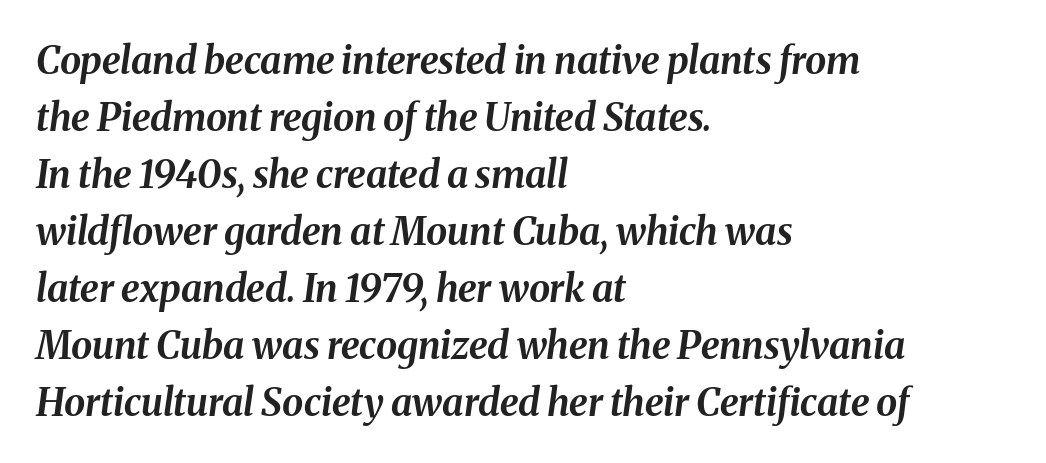
Quick note: underline off. Casual observation: everything's shoved over to the left. Characters are canted at an angle relative to the baseline's perpendicular. Leading matches the norm, producing a regular column. There is no visible air inserted between adjacent glyphs. Is this a fixed-width face? No — the glyphs have proportional, varying widths.
